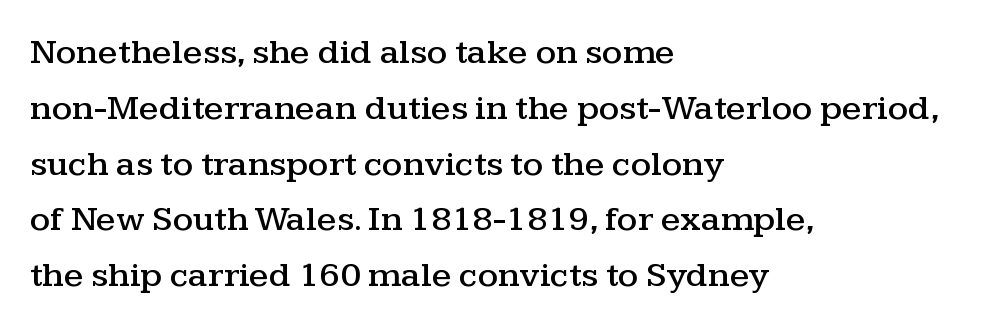
Q: Is the text italic (slanted)? A: No, it is upright.
Q: Is the typeface a serif or a sans-serif typeface? A: Serif.
Q: Is the text underlined? A: No.
Q: How is the paragraph aligned? A: Left-aligned.
Q: Is the spacing between letters normal or unusually wide? A: Normal.
Q: Is the spacing between lines tight, normal or loose? A: Normal.
Q: Width (condensed, normal, or wide)? A: Wide.
Q: Stroke contrast? A: Medium.
Q: x-height? A: Medium.
Q: Monospaced? A: No.
